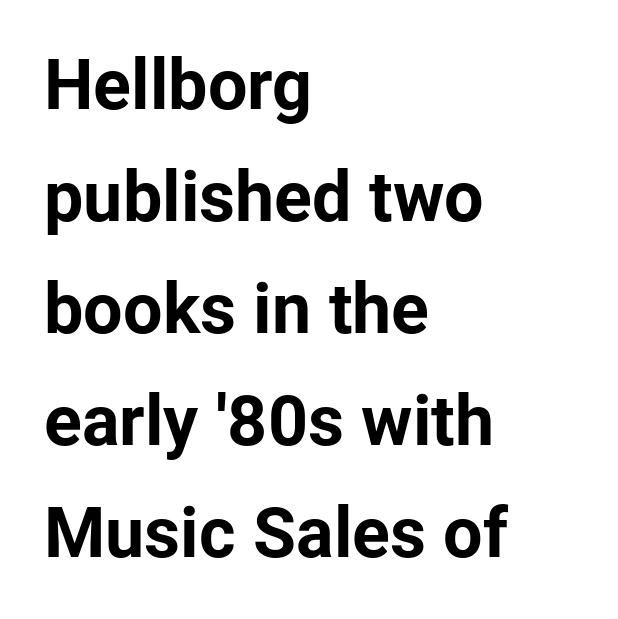
The image shows 70 px bold sans-serif type, upright; set left-aligned, normal line spacing (1.6x), normal letter spacing, not underlined; low stroke contrast and a medium x-height.
